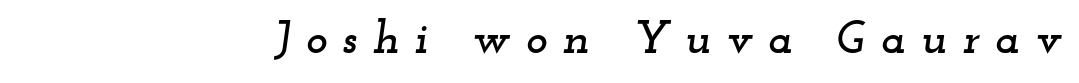
The image shows 46 px wide serif type, italic (leaning right); set unusually wide letter spacing (+0.33 em), not underlined; low stroke contrast and a small x-height.
